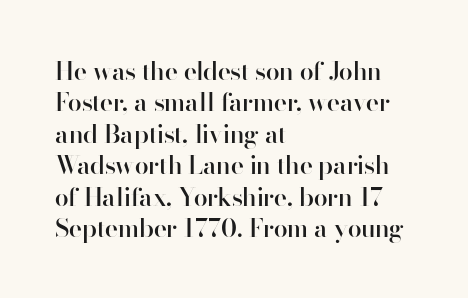
Q: Is the text bold? A: Semi-bold.
Q: Is the text italic (slanted)? A: No, it is upright.
Q: Is the text underlined? A: No.
Q: How is the paragraph aligned? A: Left-aligned.
Q: Is the spacing between letters normal or unusually wide? A: Normal.
Q: Is the spacing between lines tight, normal or loose? A: Normal.
